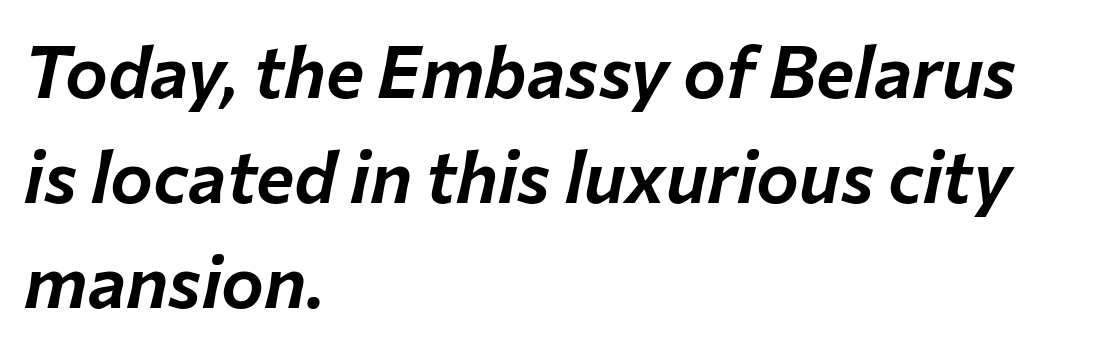
{"italic": "yes", "lean": "right", "slant_degrees": 12, "width": "normal", "stroke_contrast": "low", "x_height": "medium", "monospaced": "no", "underline": "no", "align": "left", "line_spacing": "normal", "line_spacing_ratio": 1.46, "letter_spacing": "normal", "letter_spacing_em": 0.0, "glyph_px": 72}
